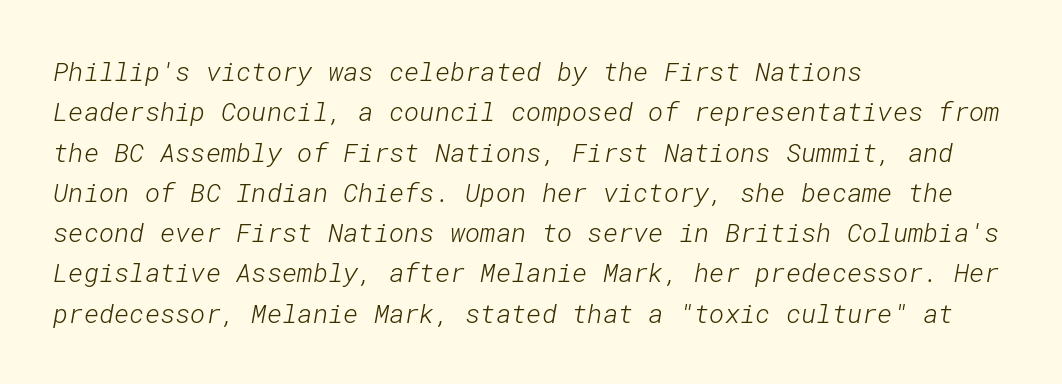
Beneath every word, the page is bare. Notice how descenders clear the ascenders below comfortably — that's standard leading. Reading down the block, your eye returns to a fixed left position each line. Think standard paragraph weight, or any step lighter than that. The tracking reads as untouched default to a designer's eye.
